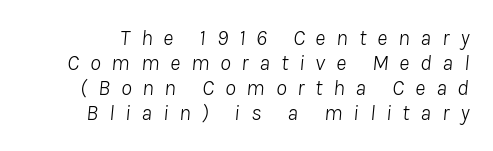
Q: Is the text bold? A: No.
Q: Is the text italic (slanted)? A: Yes, it leans right by about 8 degrees.
Q: Is the text underlined? A: No.
Q: Is the spacing between letters normal or unusually wide? A: Unusually wide.
Q: Is the spacing between lines tight, normal or loose? A: Tight.
